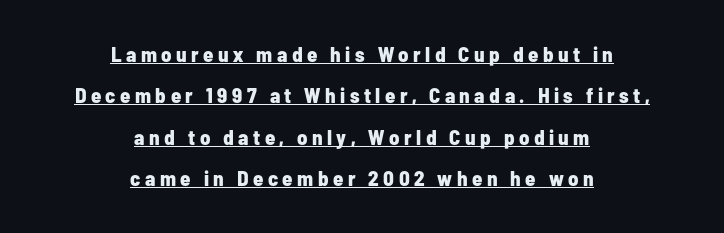
The image shows 21 px bold type, upright; set centered, loose line spacing (1.97x), unusually wide letter spacing (+0.21 em), underlined.
